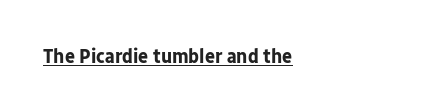
Q: Is the text bold? A: Yes.
Q: Is the text italic (slanted)? A: No, it is upright.
Q: Is the text underlined? A: Yes.
Q: How is the paragraph aligned? A: Left-aligned.
Q: Is the spacing between letters normal or unusually wide? A: Normal.
